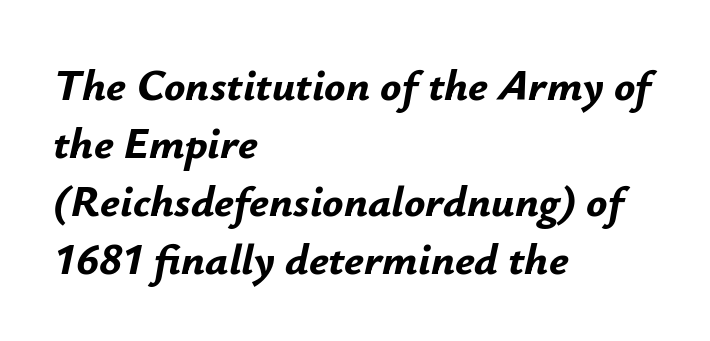
Q: Is the text bold? A: Yes.
Q: Is the text italic (slanted)? A: Yes, it leans right by about 12 degrees.
Q: Is the text underlined? A: No.
Q: How is the paragraph aligned? A: Left-aligned.
Q: Is the spacing between letters normal or unusually wide? A: Normal.
Q: Is the spacing between lines tight, normal or loose? A: Normal.
Q: Width (condensed, normal, or wide)? A: Normal.
Q: Stroke contrast? A: Low.
Q: x-height? A: Small.
Q: Monospaced? A: No.
